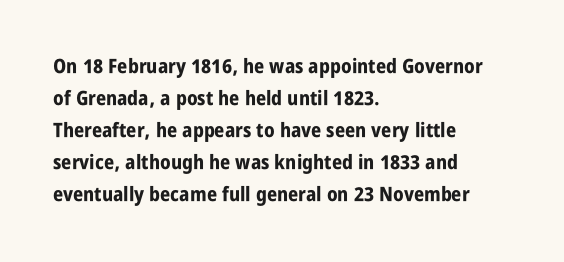
Q: Is the text bold? A: Yes.
Q: Is the text italic (slanted)? A: No, it is upright.
Q: Is the text underlined? A: No.
Q: How is the paragraph aligned? A: Left-aligned.
Q: Is the spacing between letters normal or unusually wide? A: Normal.
Q: Is the spacing between lines tight, normal or loose? A: Normal.
